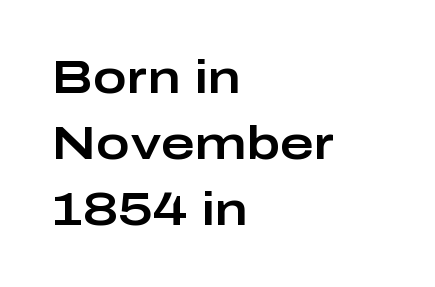
Each line starts at the same left margin while the right side varies. Compared with typical paragraphs, the rows here are spaced about the same. Check under the words: just untouched page. This sample uses plain, unmodified letter spacing.
